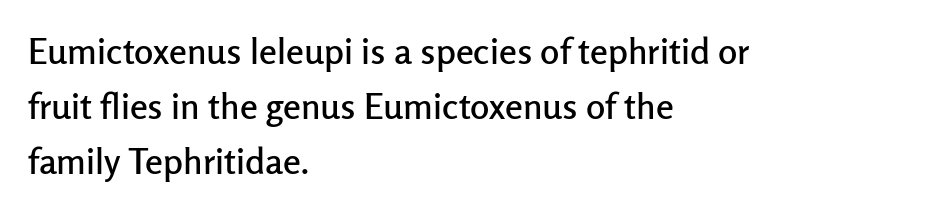
The image shows 36 px sans-serif type, upright; set left-aligned, normal line spacing (1.53x), normal letter spacing, not underlined; low stroke contrast and a medium x-height.
